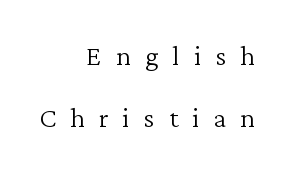
{"serif": "yes", "italic": "no", "bold": "no", "weight": "light", "width": "normal", "stroke_contrast": "low", "x_height": "medium", "monospaced": "no", "underline": "no", "align": "right", "line_spacing": "loose", "line_spacing_ratio": 2.14, "letter_spacing": "wide", "letter_spacing_em": 0.48, "glyph_px": 29}
